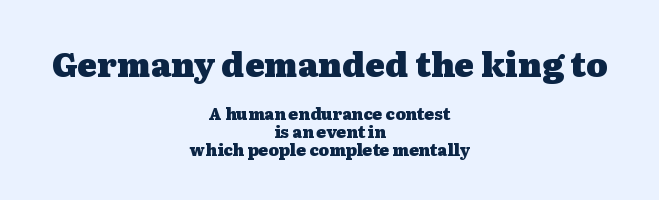
{"serif": "yes", "italic": "no", "bold": "yes", "weight": "heavy", "width": "wide", "stroke_contrast": "medium", "x_height": "medium", "monospaced": "no", "underline": "no", "align": "center", "line_spacing": "tight", "line_spacing_ratio": 1.12, "letter_spacing": "normal", "letter_spacing_em": 0.0, "larger_block": "first", "size_ratio": 2.06, "glyph_px": 33}
